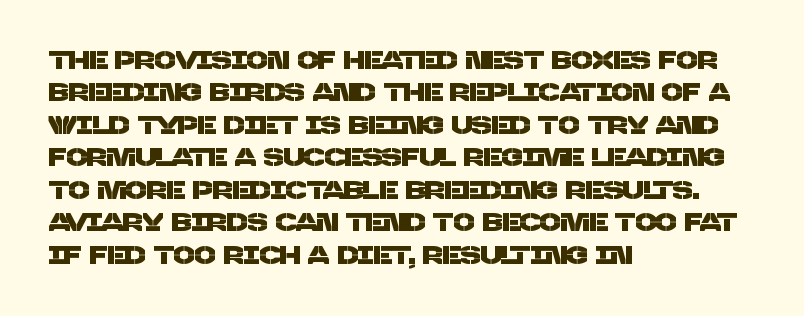
Q: Is the text underlined? A: No.
Q: How is the paragraph aligned? A: Left-aligned.
Q: Is the spacing between letters normal or unusually wide? A: Normal.
Q: Is the spacing between lines tight, normal or loose? A: Normal.
